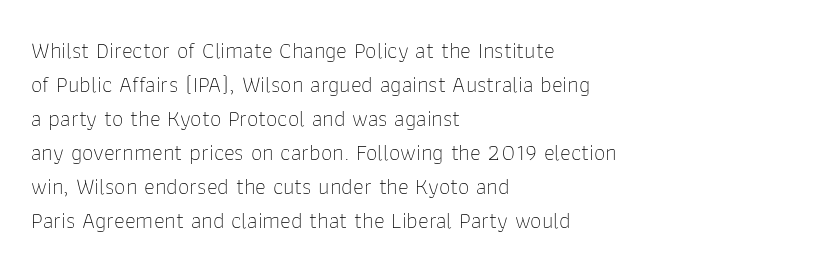
Q: Is the text bold? A: No.
Q: Is the text italic (slanted)? A: No, it is upright.
Q: Is the text underlined? A: No.
Q: How is the paragraph aligned? A: Left-aligned.
Q: Is the spacing between letters normal or unusually wide? A: Normal.
Q: Is the spacing between lines tight, normal or loose? A: Normal.
